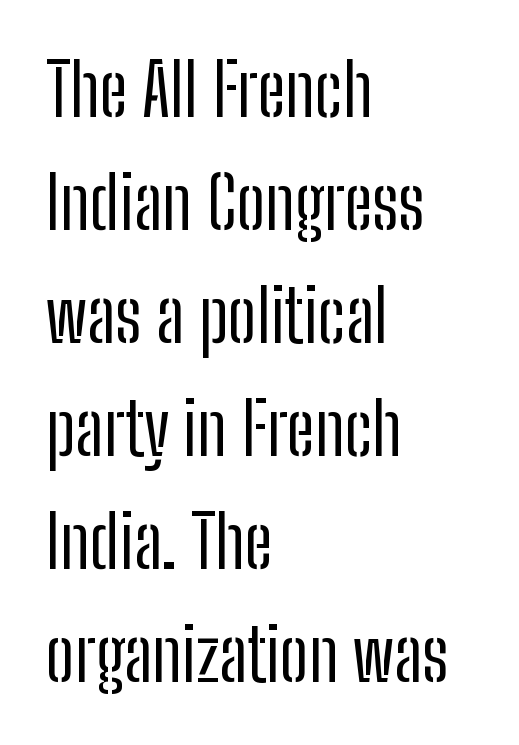
Is there any slant? The stems are plumb. Letters have the restrained weight of plain body copy at most. A typesetter would call this zero additional tracking. The ragged edge is on the right, which tells us the setting is flush left. Each letter keeps its own natural width here, so spacing adapts to shape.
